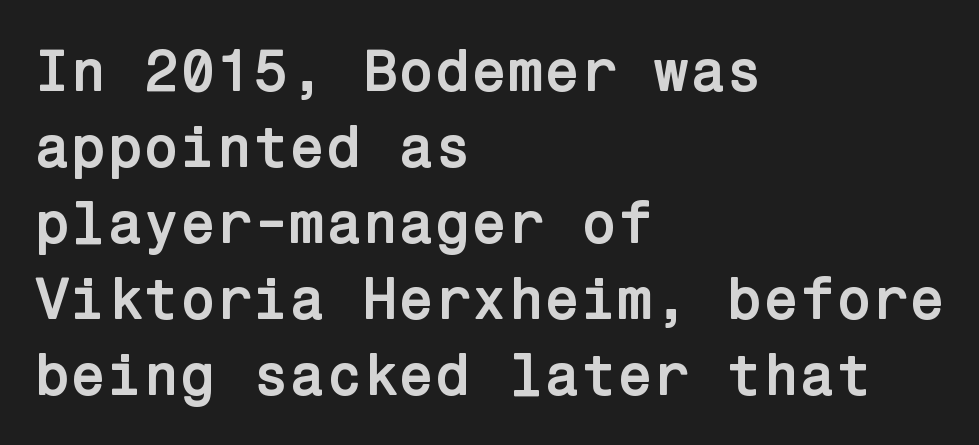
{"serif": "no", "italic": "no", "bold": "yes", "weight": "semibold", "width": "normal", "stroke_contrast": "low", "x_height": "medium", "underline": "no", "align": "left", "line_spacing": "normal", "line_spacing_ratio": 1.29, "letter_spacing": "normal", "letter_spacing_em": 0.0, "glyph_px": 59}
